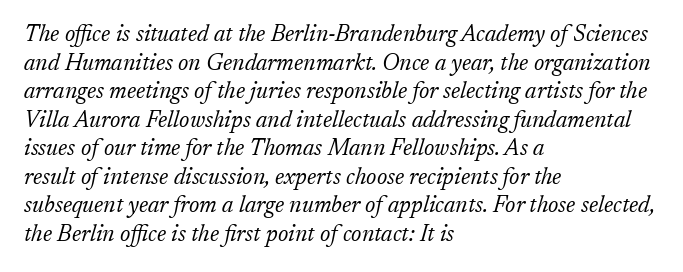
Observe the lean: these are italic letterforms. There is no visible air inserted between adjacent glyphs. Caption: face not bold, strokes unweighted. Typeset ragged right — the left edge is the straight one.
